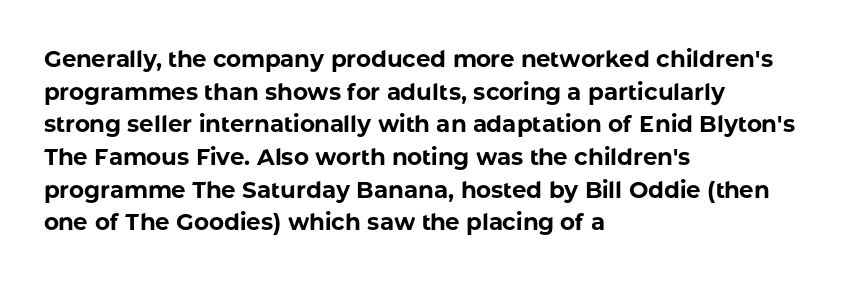
Here the glyphs are tracked normally, forming tight word shapes. One-word summary of the alignment: left. In terms of posture, this sample is upright. Notice how thick the strokes are: this is what a full bold looks like. The lines sit at an ordinary, default distance from one another.
